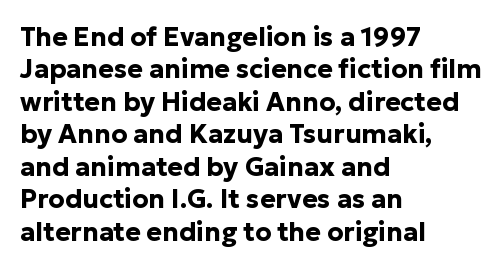
The image shows 26 px bold type, upright; set left-aligned, normal line spacing (1.25x), normal letter spacing, not underlined.
